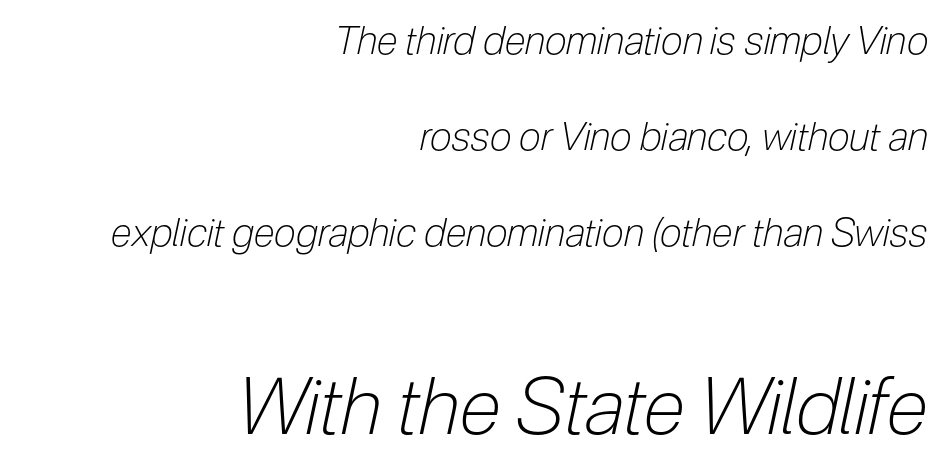
Q: Is the text bold? A: No.
Q: Is the text italic (slanted)? A: Yes, it leans right by about 12 degrees.
Q: Is the text underlined? A: No.
Q: How is the paragraph aligned? A: Right-aligned.
Q: Is the spacing between letters normal or unusually wide? A: Normal.
Q: Is the spacing between lines tight, normal or loose? A: Loose.
Q: Which block of text is set in a larger size, the first (top) or the second (bottom)? A: The second (bottom) one.
Q: Width (condensed, normal, or wide)? A: Condensed.
Q: Stroke contrast? A: Low.
Q: x-height? A: Medium.
Q: Monospaced? A: No.
